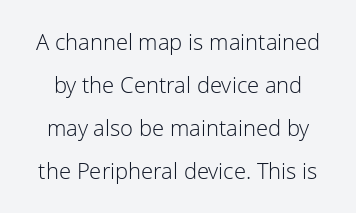
The image shows 22 px text type, upright; set loose line spacing (1.96x), normal letter spacing, not underlined.
